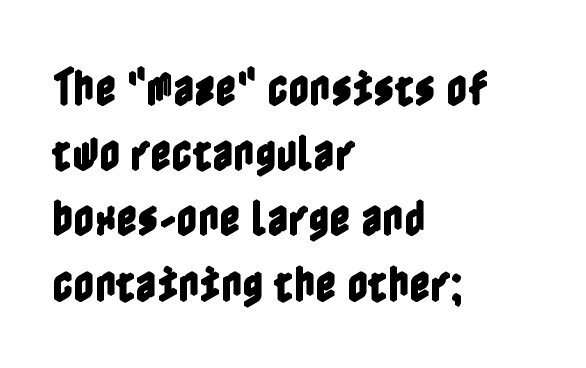
Q: Is the text italic (slanted)? A: No, it is upright.
Q: Is the text underlined? A: No.
Q: How is the paragraph aligned? A: Left-aligned.
Q: Is the spacing between letters normal or unusually wide? A: Normal.
Q: Is the spacing between lines tight, normal or loose? A: Normal.
Q: Width (condensed, normal, or wide)? A: Condensed.
Q: x-height? A: Medium.
